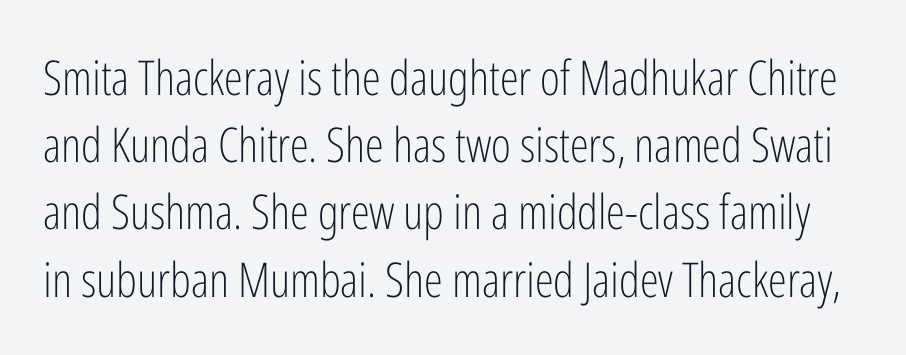
The image shows 48 px light, condensed sans-serif type, upright; set normal line spacing (1.4x), normal letter spacing, not underlined; low stroke contrast and a medium x-height.
